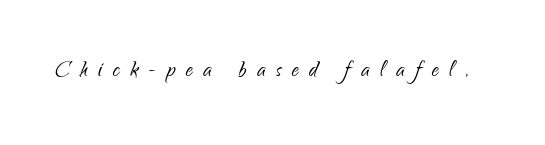
Weight: not bold — regular or lighter. How are the letters spaced? Widely, with obvious added tracking. Beneath every word, the page is bare. No feet cap the strokes, marking this as sans-serif type. Proportional: the letters do not fall into vertical columns.
